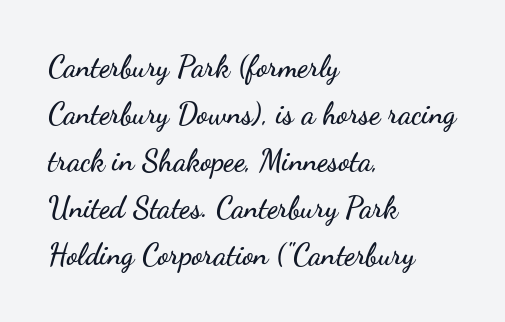
The image shows 30 px wide sans-serif type; set left-aligned, normal line spacing (1.57x), normal letter spacing, not underlined; low stroke contrast and a small x-height.
